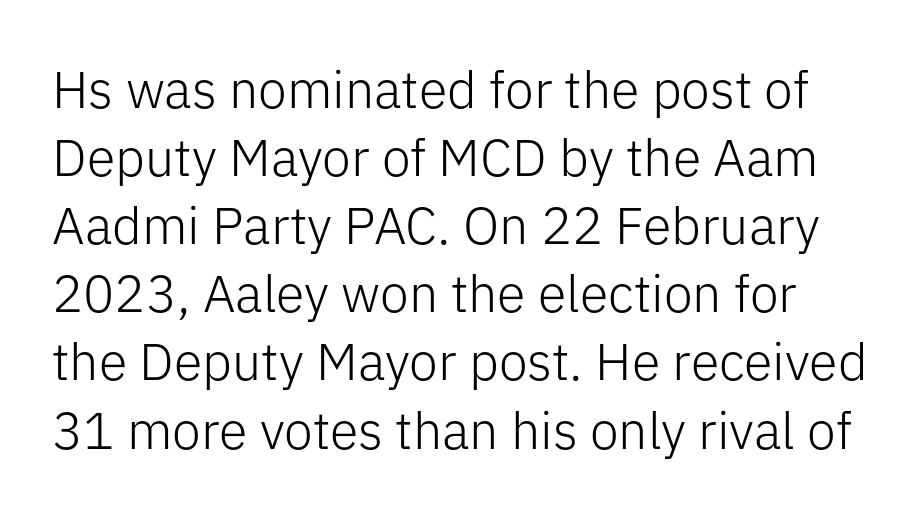
Q: Is the text bold? A: No.
Q: Is the text italic (slanted)? A: No, it is upright.
Q: Is the typeface a serif or a sans-serif typeface? A: Sans-serif.
Q: Is the text underlined? A: No.
Q: Is the spacing between letters normal or unusually wide? A: Normal.
Q: Is the spacing between lines tight, normal or loose? A: Normal.
Q: Width (condensed, normal, or wide)? A: Normal.
Q: Stroke contrast? A: Low.
Q: x-height? A: Medium.
Q: Monospaced? A: No.
